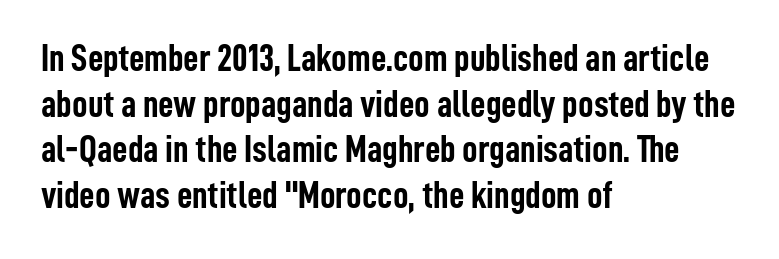
Q: Is the text bold? A: Yes.
Q: Is the text italic (slanted)? A: No, it is upright.
Q: Is the typeface a serif or a sans-serif typeface? A: Sans-serif.
Q: Is the text underlined? A: No.
Q: How is the paragraph aligned? A: Left-aligned.
Q: Is the spacing between letters normal or unusually wide? A: Normal.
Q: Width (condensed, normal, or wide)? A: Condensed.
Q: Stroke contrast? A: Low.
Q: x-height? A: Medium.
Q: Monospaced? A: No.
